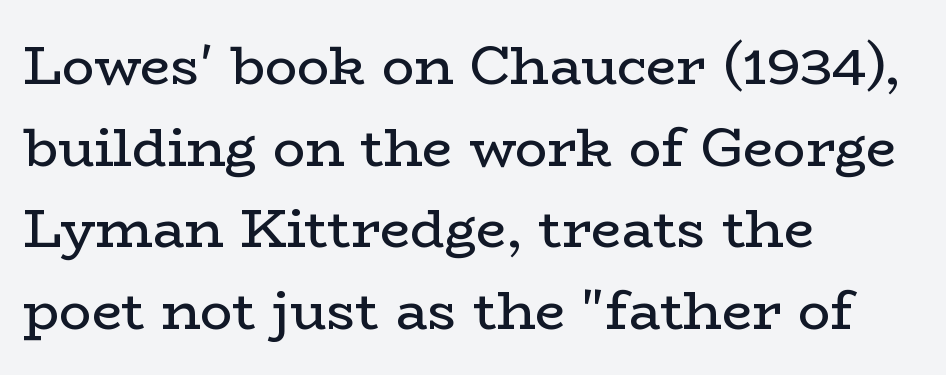
{"serif": "yes", "italic": "no", "bold": "no", "weight": "regular", "width": "wide", "stroke_contrast": "low", "x_height": "medium", "monospaced": "no", "underline": "no", "align": "left", "line_spacing": "normal", "line_spacing_ratio": 1.51, "letter_spacing": "normal", "letter_spacing_em": 0.0, "glyph_px": 54}
